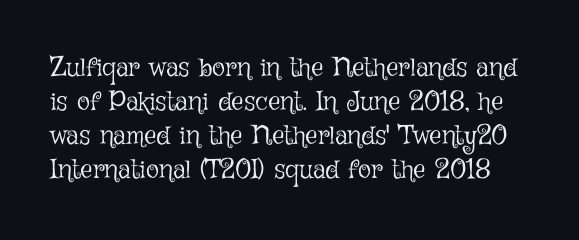
The image shows 27 px text type, upright; set normal line spacing (1.26x), normal letter spacing, not underlined.
